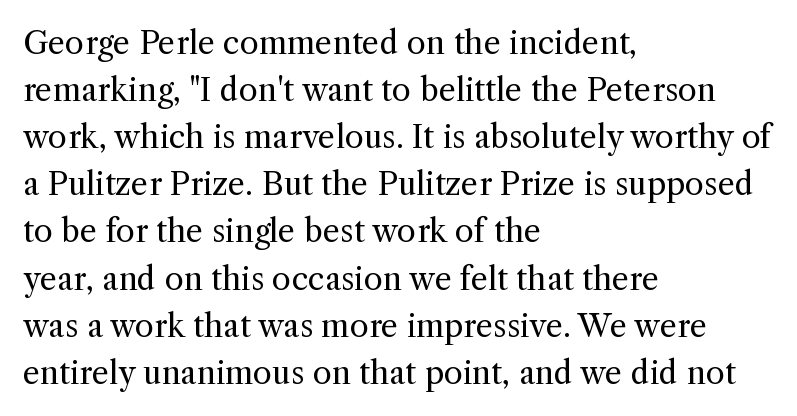
A serif font was chosen for this passage. The compositor pushed each line to the left boundary. Vertical spacing — default. Looks like regular typesetting: each glyph gets only the width it needs. Italic? Not at all — the glyphs are vertical. Weight: not bold — regular or lighter.
